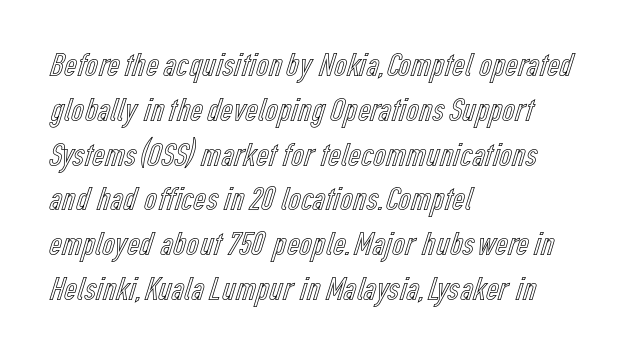
Q: Is the text italic (slanted)? A: Yes.
Q: Is the text underlined? A: No.
Q: How is the paragraph aligned? A: Left-aligned.
Q: Is the spacing between letters normal or unusually wide? A: Normal.
Q: Is the spacing between lines tight, normal or loose? A: Normal.
Q: Width (condensed, normal, or wide)? A: Condensed.
Q: x-height? A: Medium.
Q: Monospaced? A: No.
